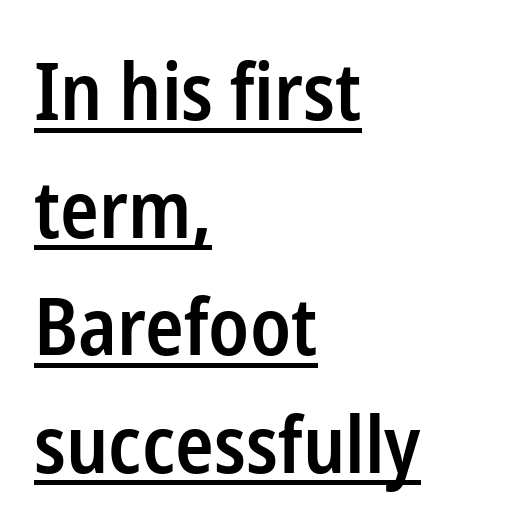
Which margin do the lines hug? The left one — the right edge is uneven. Nobody touched the tracking dial on this one. Here the designer chose a conventional face with non-uniform glyph widths. Quick note: not italic, upright. A typesetter would label this face a sans.
